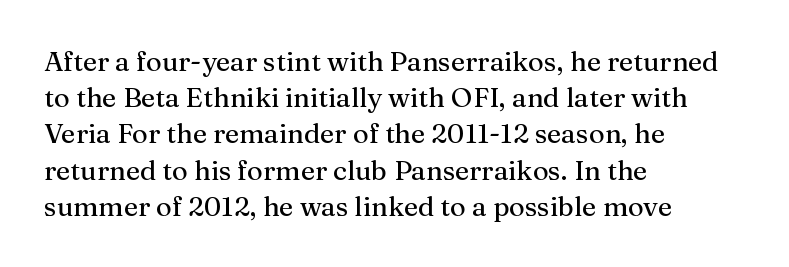
The image shows 27 px text type, upright; set left-aligned, normal line spacing (1.34x), normal letter spacing, not underlined.
